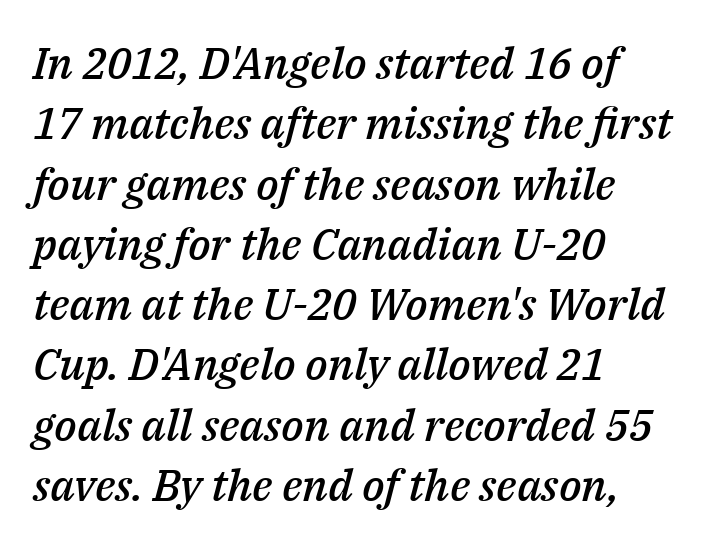
Q: Is the text bold? A: Semi-bold.
Q: Is the text italic (slanted)? A: Yes, it leans right by about 14 degrees.
Q: Is the text underlined? A: No.
Q: How is the paragraph aligned? A: Left-aligned.
Q: Is the spacing between letters normal or unusually wide? A: Normal.
Q: Is the spacing between lines tight, normal or loose? A: Normal.
Q: Width (condensed, normal, or wide)? A: Normal.
Q: Stroke contrast? A: Medium.
Q: x-height? A: Medium.
Q: Monospaced? A: No.
